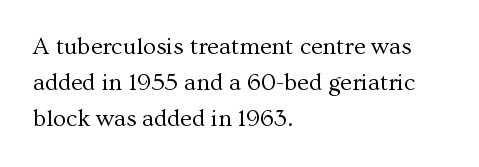
Default kerning and tracking; the words read as compact shapes. Tall strokes in this sample are plumb rather than angled. This rendering uses left alignment, leaving the right contour irregular. Students, observe: this is what conventionally led text looks like. Each stroke keeps to a modest, everyday thickness or less. Honestly, there is no underline to notice here at all.
